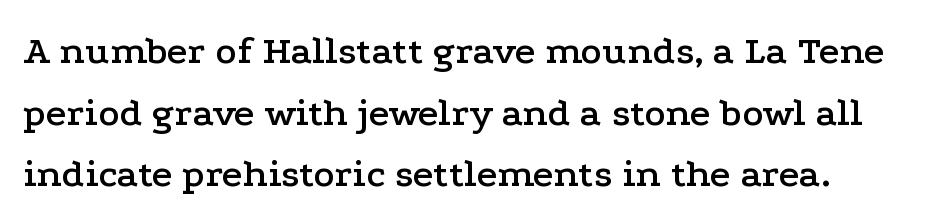
The image shows 40 px wide serif type, upright; set left-aligned, normal line spacing (1.54x), normal letter spacing, not underlined; low stroke contrast and a medium x-height.
